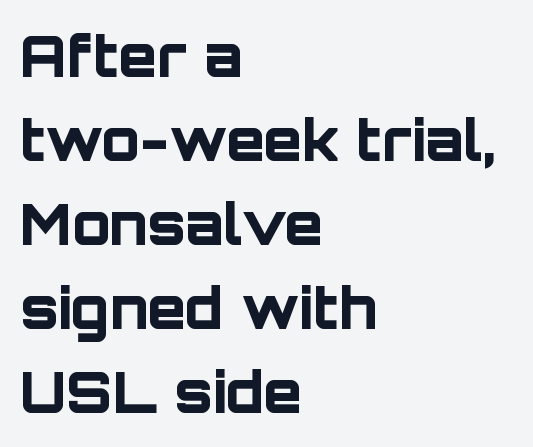
{"serif": "no", "italic": "no", "bold": "yes", "weight": "bold", "width": "normal", "stroke_contrast": "low", "x_height": "large", "monospaced": "no", "underline": "no", "align": "left", "line_spacing": "normal", "line_spacing_ratio": 1.5, "letter_spacing": "normal", "letter_spacing_em": 0.0, "glyph_px": 56}
